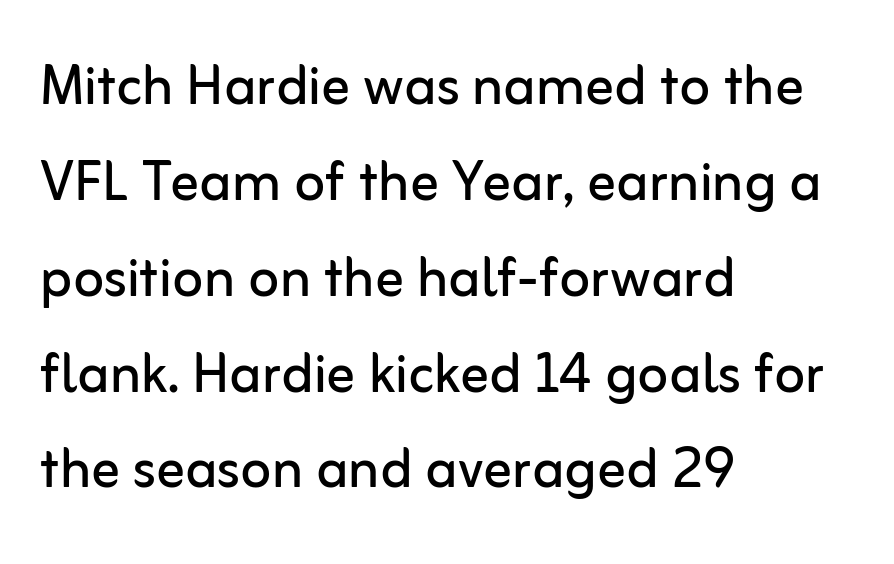
Q: Is the text bold? A: No.
Q: Is the text italic (slanted)? A: No, it is upright.
Q: Is the typeface a serif or a sans-serif typeface? A: Sans-serif.
Q: Is the text underlined? A: No.
Q: How is the paragraph aligned? A: Left-aligned.
Q: Is the spacing between letters normal or unusually wide? A: Normal.
Q: Is the spacing between lines tight, normal or loose? A: Normal.
Q: Width (condensed, normal, or wide)? A: Normal.
Q: Stroke contrast? A: Low.
Q: x-height? A: Medium.
Q: Monospaced? A: No.
